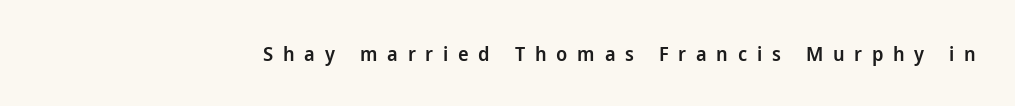
Caption: semibold face, moderately heavy strokes. The horizontal fit of the characters is loose and conspicuously gappy. Rendered with straight, roman letterforms. The string is rendered with underlining switched off.
